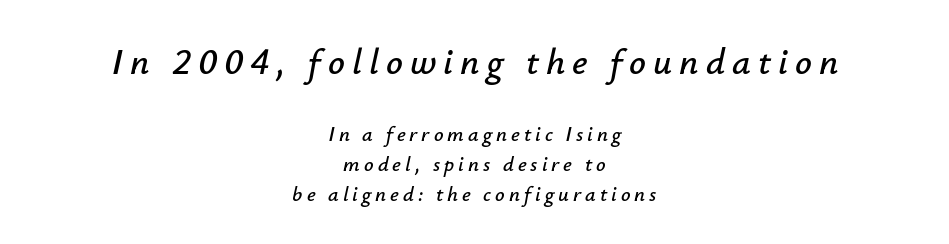
A typesetter would call this leading conventional body-copy spacing. Note the varied advance widths — an 'i' is clearly narrower than an 'm'. Typesetter's note — upper block bumped up in size, lower block left smaller. Check under the words: just untouched page. When letters slant like this, we call the style italic. The whitespace from short lines is split evenly between both sides.
